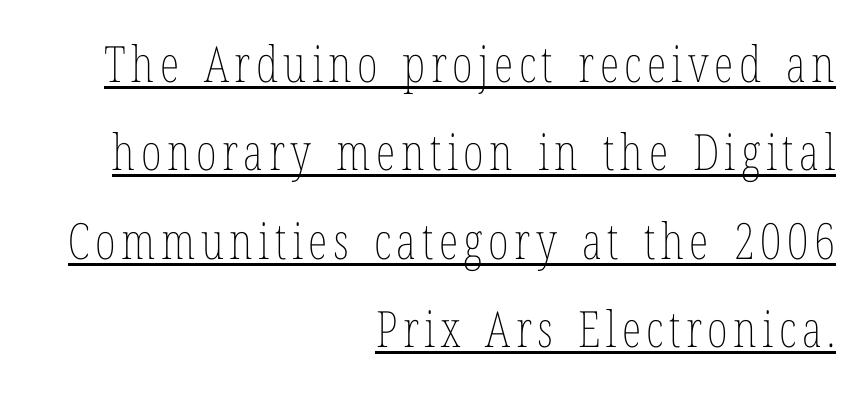
Underlined type. Stroke mass is kept to a normal reading level or below. The face used here is proportionally spaced, like ordinary book or web type. Designer's note — italics off, roman on. Caption: multi-line text, flush right, ragged left.
